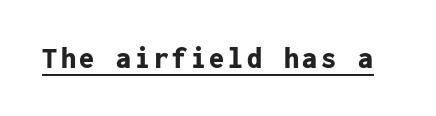
{"serif": "no", "italic": "no", "bold": "yes", "weight": "bold", "width": "normal", "stroke_contrast": "low", "x_height": "medium", "monospaced": "yes", "underline": "yes", "glyph_px": 30}
